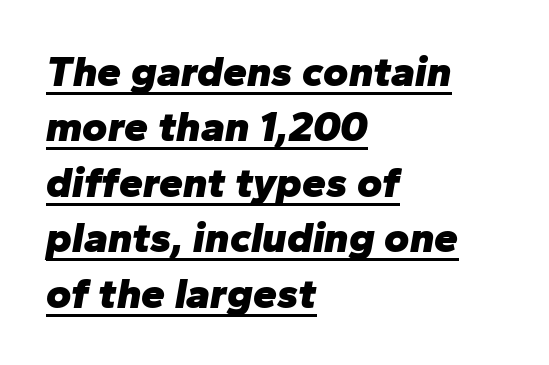
{"italic": "yes", "lean": "right", "slant_degrees": 10, "bold": "yes", "weight": "heavy", "width": "normal", "stroke_contrast": "low", "x_height": "medium", "monospaced": "no", "underline": "yes", "align": "left", "line_spacing": "normal", "line_spacing_ratio": 1.29, "letter_spacing": "normal", "letter_spacing_em": 0.0, "glyph_px": 43}
